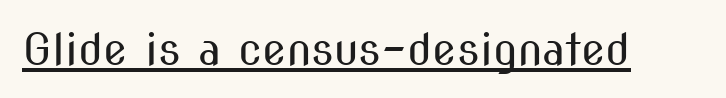
The image shows 44 px regular-weight, condensed sans-serif type, upright; set normal letter spacing, underlined; medium stroke contrast and a medium x-height.
